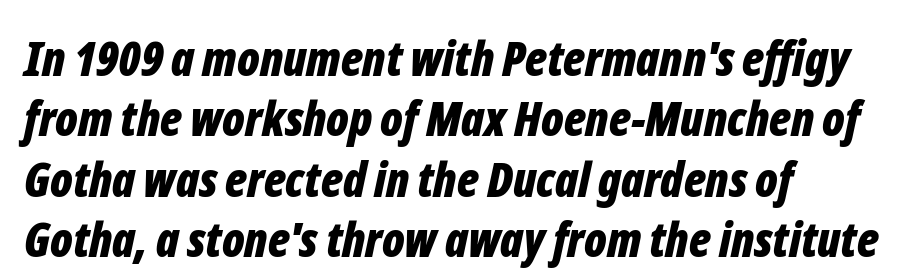
The image shows 48 px bold, condensed type, italic (leaning right); set left-aligned, normal line spacing (1.26x), normal letter spacing, not underlined; low stroke contrast and a medium x-height.
